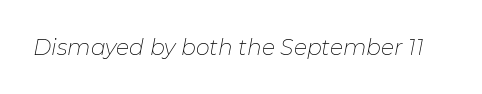
The horizontal fit of the characters is conventional and even. The typography opts for an oblique posture over an upright one. Underline: absent. Letters have the restrained weight of plain body copy at most.
